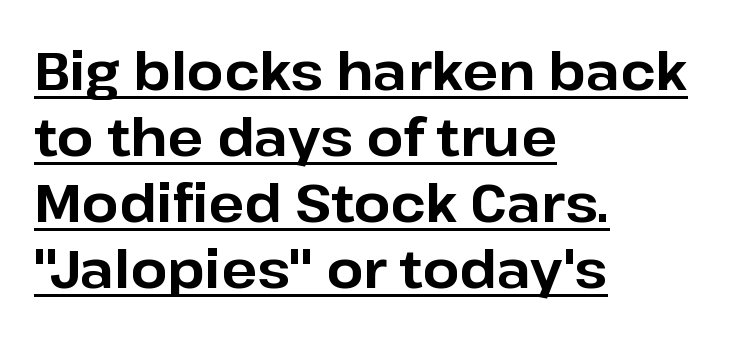
Is there an underline? Yes — a line sits under the letters. A typesetter would label this face a sans. The ragged edge is on the right, which tells us the setting is flush left. Think of a printed novel: that variable character pitch is what you see here. The type is set solid horizontally, with unmodified tracking.
